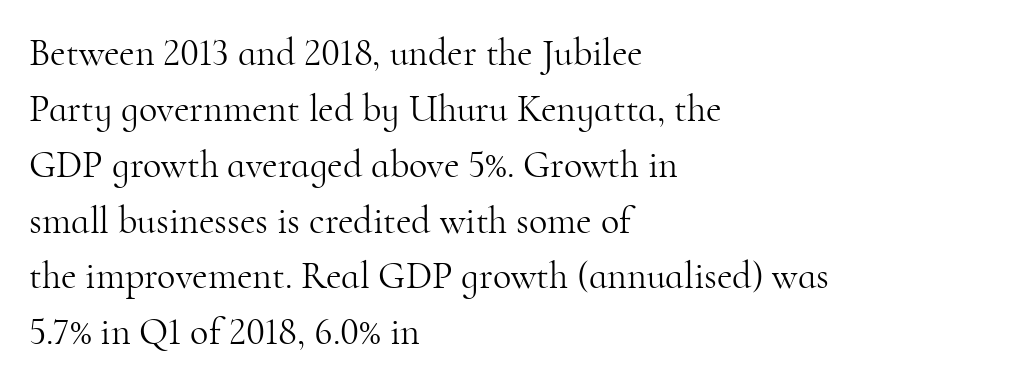
{"serif": "yes", "italic": "no", "bold": "no", "weight": "light", "width": "normal", "stroke_contrast": "high", "x_height": "small", "monospaced": "no", "underline": "no", "align": "left", "line_spacing": "normal", "line_spacing_ratio": 1.47, "letter_spacing": "normal", "letter_spacing_em": 0.0, "glyph_px": 38}
